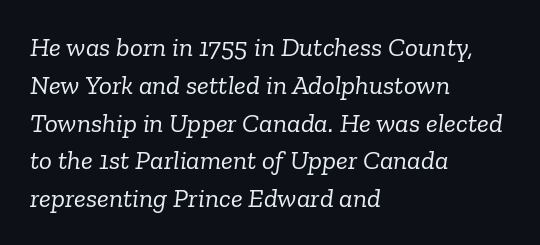
Vertical stems look standard width or narrower in stroke. Leftover space on each line is placed entirely after the last word. Any mark beneath the type? The region is blank. The letters sit at their default tracking, neither squeezed nor spread. One glance says typical: line gaps are just what's usual. Slanted lettering throughout.
